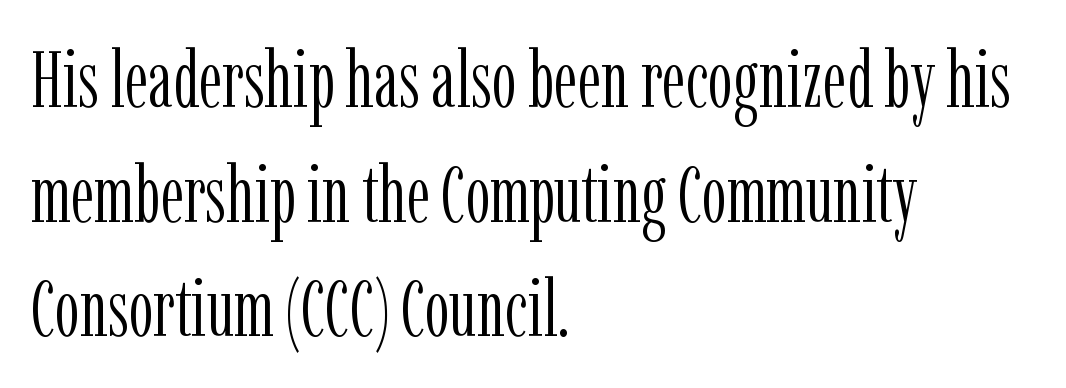
Nobody drew a line under any word here. Varying glyph widths throughout — classic text-font behaviour. A typesetter would call this zero additional tracking. Which margin do the lines hug? The left one — the right edge is uneven. Is the stroke heavy? The answer is a plain regular-or-lighter.
